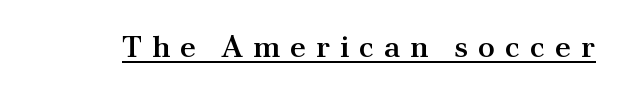
Q: Is the text bold? A: Semi-bold.
Q: Is the text italic (slanted)? A: No, it is upright.
Q: Is the typeface a serif or a sans-serif typeface? A: Serif.
Q: Is the text underlined? A: Yes.
Q: Is the spacing between letters normal or unusually wide? A: Unusually wide.
Q: Width (condensed, normal, or wide)? A: Normal.
Q: Stroke contrast? A: Medium.
Q: x-height? A: Small.
Q: Monospaced? A: No.
